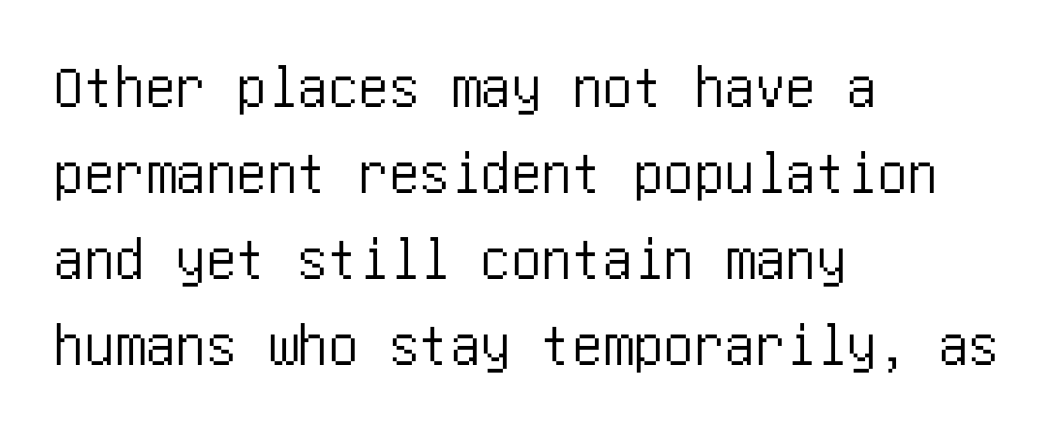
Q: Is the text italic (slanted)? A: No, it is upright.
Q: Is the typeface a serif or a sans-serif typeface? A: Sans-serif.
Q: Is the text underlined? A: No.
Q: How is the paragraph aligned? A: Left-aligned.
Q: Is the spacing between letters normal or unusually wide? A: Normal.
Q: Is the spacing between lines tight, normal or loose? A: Normal.
Q: Width (condensed, normal, or wide)? A: Condensed.
Q: Stroke contrast? A: Low.
Q: x-height? A: Large.
